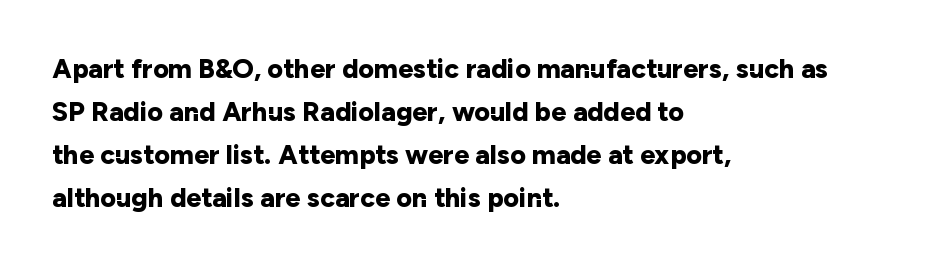
Q: Is the text bold? A: Yes.
Q: Is the text italic (slanted)? A: No, it is upright.
Q: Is the text underlined? A: No.
Q: How is the paragraph aligned? A: Left-aligned.
Q: Is the spacing between letters normal or unusually wide? A: Normal.
Q: Is the spacing between lines tight, normal or loose? A: Normal.
